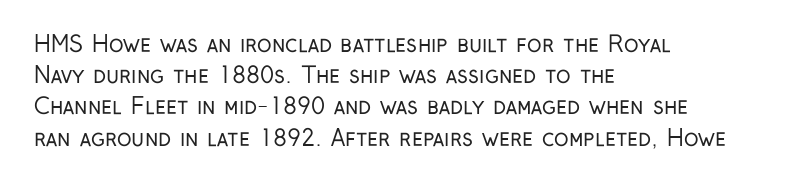
Q: Is the text bold? A: No.
Q: Is the text italic (slanted)? A: No, it is upright.
Q: Is the text underlined? A: No.
Q: How is the paragraph aligned? A: Left-aligned.
Q: Is the spacing between letters normal or unusually wide? A: Normal.
Q: Is the spacing between lines tight, normal or loose? A: Normal.
